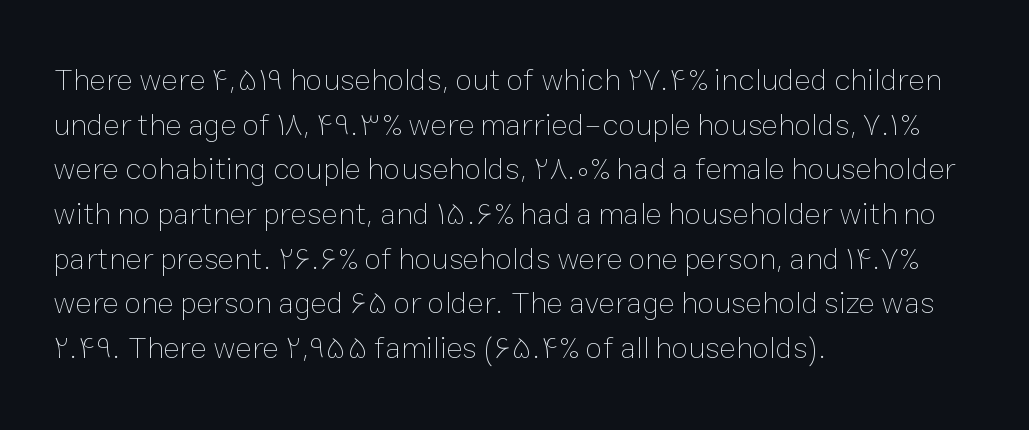
The image shows 31 px thin type, upright; set left-aligned, normal line spacing (1.44x), normal letter spacing, not underlined; low stroke contrast and a medium x-height.
